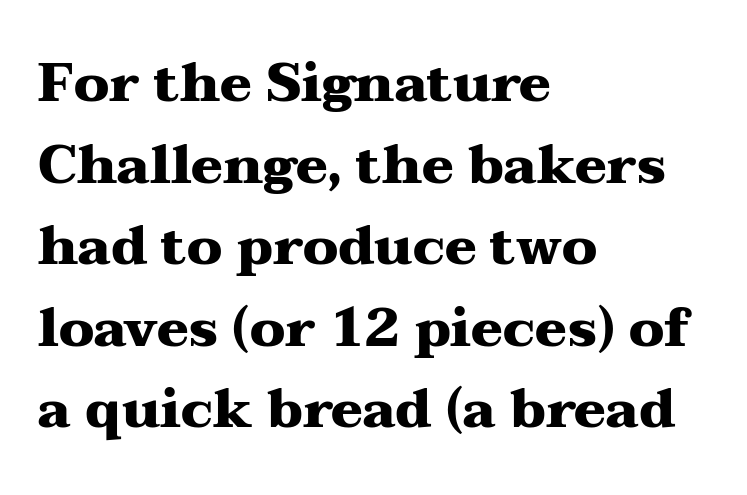
Q: Is the text bold? A: Yes.
Q: Is the text italic (slanted)? A: No, it is upright.
Q: Is the typeface a serif or a sans-serif typeface? A: Serif.
Q: Is the text underlined? A: No.
Q: How is the paragraph aligned? A: Left-aligned.
Q: Is the spacing between letters normal or unusually wide? A: Normal.
Q: Is the spacing between lines tight, normal or loose? A: Normal.
Q: Width (condensed, normal, or wide)? A: Wide.
Q: Stroke contrast? A: Medium.
Q: x-height? A: Medium.
Q: Monospaced? A: No.
